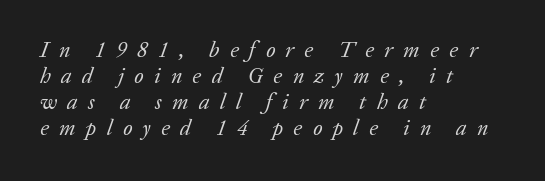
The paragraph shown leans on its left margin. An italicized treatment has been applied to the whole sample. The gap between lines stays unmarked. You could only call the tracking loose — the letters float apart. The letters look calm and open, with moderate or lighter stems.
